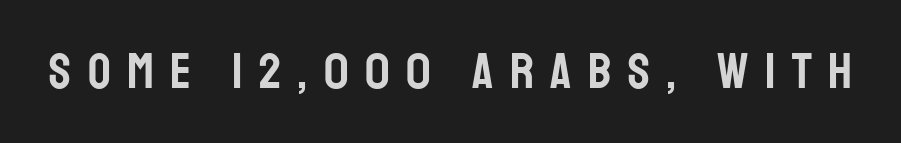
The typeface chosen for these lines omits serifs. There is plenty of visible air inserted between adjacent glyphs. Upright lettering throughout. Check the space under the baseline: it is left empty. The letters advance in unequal steps, a hallmark of proportional type.
